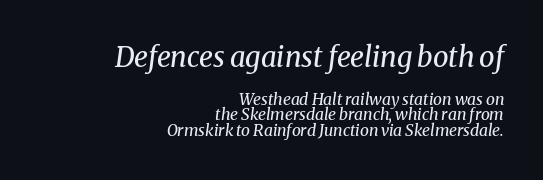
Q: Is the text bold? A: No.
Q: Is the text italic (slanted)? A: Yes, it leans right by about 8 degrees.
Q: Is the typeface a serif or a sans-serif typeface? A: Serif.
Q: Is the text underlined? A: No.
Q: How is the paragraph aligned? A: Right-aligned.
Q: Is the spacing between letters normal or unusually wide? A: Normal.
Q: Is the spacing between lines tight, normal or loose? A: Tight.
Q: Which block of text is set in a larger size, the first (top) or the second (bottom)? A: The first (top) one.
Q: Width (condensed, normal, or wide)? A: Normal.
Q: Stroke contrast? A: Medium.
Q: x-height? A: Medium.
Q: Monospaced? A: No.
